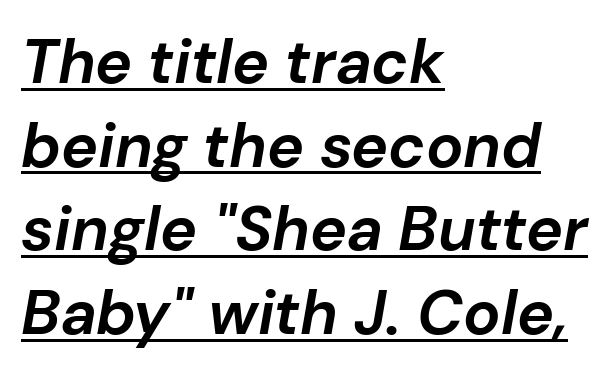
Q: Is the text bold? A: Yes.
Q: Is the text italic (slanted)? A: Yes, it leans right by about 10 degrees.
Q: Is the text underlined? A: Yes.
Q: How is the paragraph aligned? A: Left-aligned.
Q: Is the spacing between letters normal or unusually wide? A: Normal.
Q: Is the spacing between lines tight, normal or loose? A: Normal.
Q: Width (condensed, normal, or wide)? A: Normal.
Q: Stroke contrast? A: Low.
Q: x-height? A: Medium.
Q: Monospaced? A: No.
